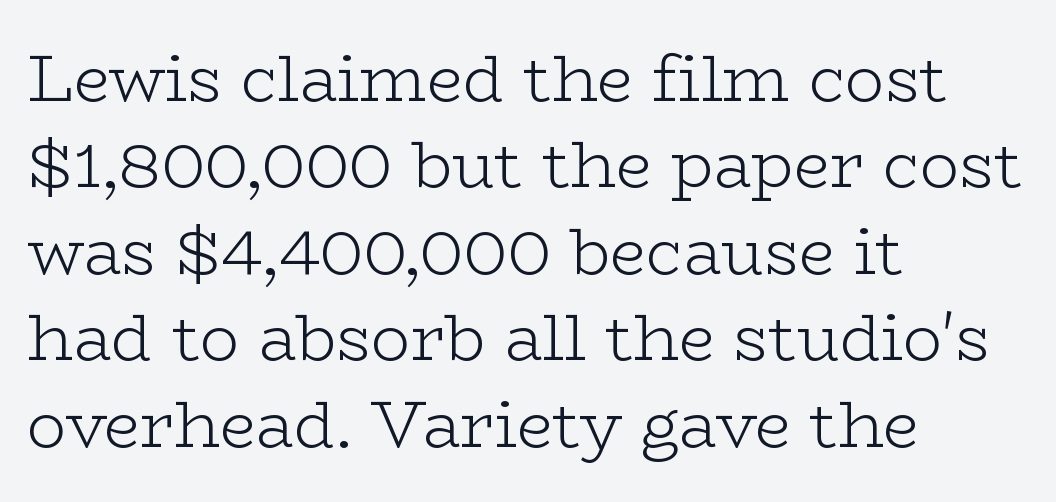
Q: Is the text bold? A: No.
Q: Is the text italic (slanted)? A: No, it is upright.
Q: Is the typeface a serif or a sans-serif typeface? A: Serif.
Q: Is the text underlined? A: No.
Q: How is the paragraph aligned? A: Left-aligned.
Q: Is the spacing between letters normal or unusually wide? A: Normal.
Q: Is the spacing between lines tight, normal or loose? A: Normal.
Q: Width (condensed, normal, or wide)? A: Wide.
Q: Stroke contrast? A: Low.
Q: x-height? A: Medium.
Q: Monospaced? A: No.
